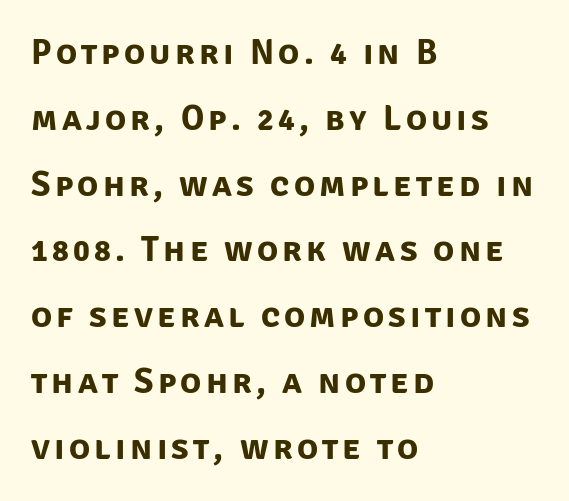
The image shows 35 px bold sans-serif type; set left-aligned, line spacing 1.88x, not underlined; low stroke contrast and a large x-height.
